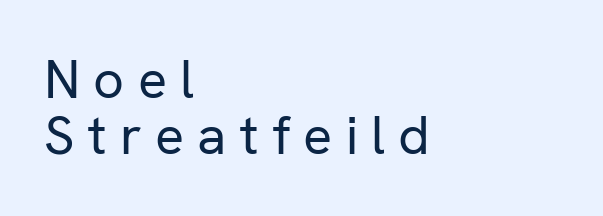
The gap between lines stays unmarked. Short and long lines alike share a common starting point at left. Look at the tracking — it's clearly loosened, letters drifting apart. You can tell it's not italic because the verticals are truly vertical. In terms of letterform style, serifs are entirely absent.
